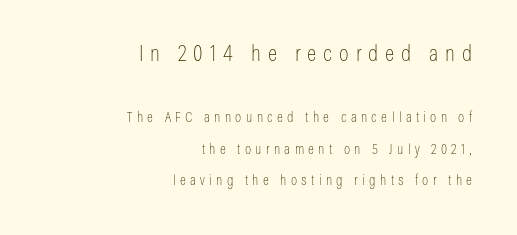
Q: Is the text bold? A: No.
Q: Is the text italic (slanted)? A: No, it is upright.
Q: Is the text underlined? A: No.
Q: How is the paragraph aligned? A: Right-aligned.
Q: Is the spacing between letters normal or unusually wide? A: Unusually wide.
Q: Is the spacing between lines tight, normal or loose? A: Loose.
Q: Which block of text is set in a larger size, the first (top) or the second (bottom)? A: The first (top) one.
